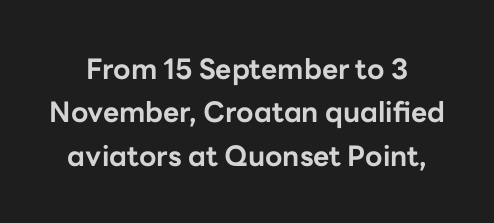
The image shows 28 px bold sans-serif type, upright; set normal line spacing (1.55x), normal letter spacing, not underlined; low stroke contrast and a medium x-height.
